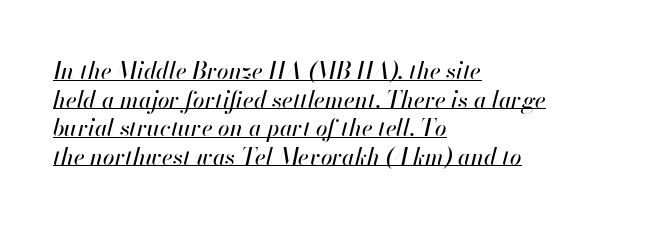
{"italic": "yes", "lean": "right", "slant_degrees": 13, "underline": "yes", "align": "left", "line_spacing_ratio": 1.24, "letter_spacing": "normal", "letter_spacing_em": 0.0, "glyph_px": 23}
